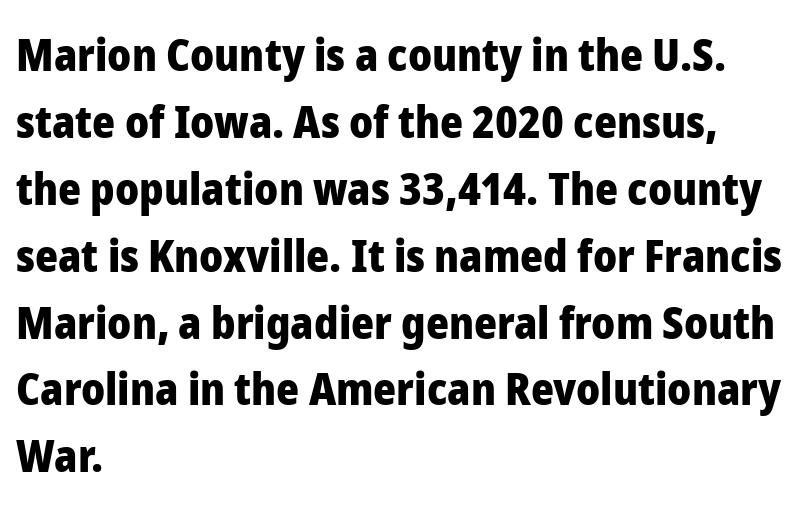
Letter spacing: default. Italic? Not at all — the glyphs are vertical. As a designer I'd log this as weight 700, bold. If you drew a ruler down the left edge, every line would touch it.
